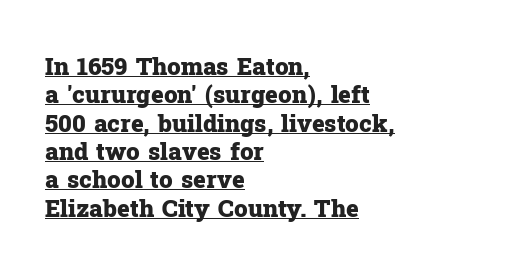
{"italic": "no", "bold": "yes", "underline": "yes", "align": "left", "line_spacing_ratio": 1.18, "letter_spacing": "normal", "letter_spacing_em": 0.0, "glyph_px": 24}
